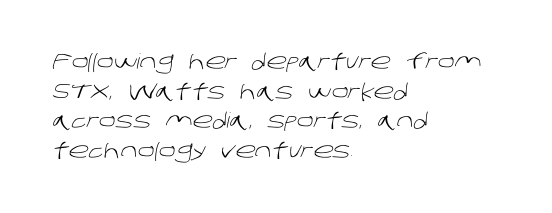
{"bold": "no", "underline": "no", "align": "left", "line_spacing": "normal", "line_spacing_ratio": 1.41, "letter_spacing": "normal", "letter_spacing_em": 0.0, "glyph_px": 21}
